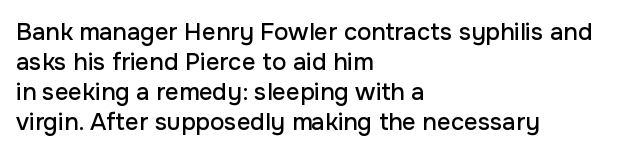
The lines in this sample share a left origin and differ only in where they stop. Tracking here is standard; glyphs follow each other at the usual distance. How would I describe the line gaps? Plain and ordinary. You can tell it's not italic because the verticals are truly vertical.
